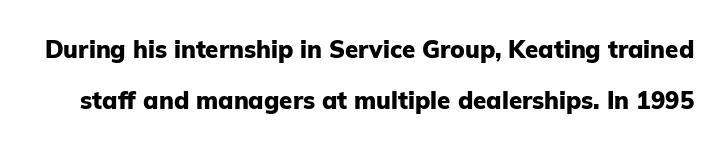
Q: Is the text bold? A: Yes.
Q: Is the text italic (slanted)? A: No, it is upright.
Q: Is the text underlined? A: No.
Q: Is the spacing between letters normal or unusually wide? A: Normal.
Q: Is the spacing between lines tight, normal or loose? A: Loose.
